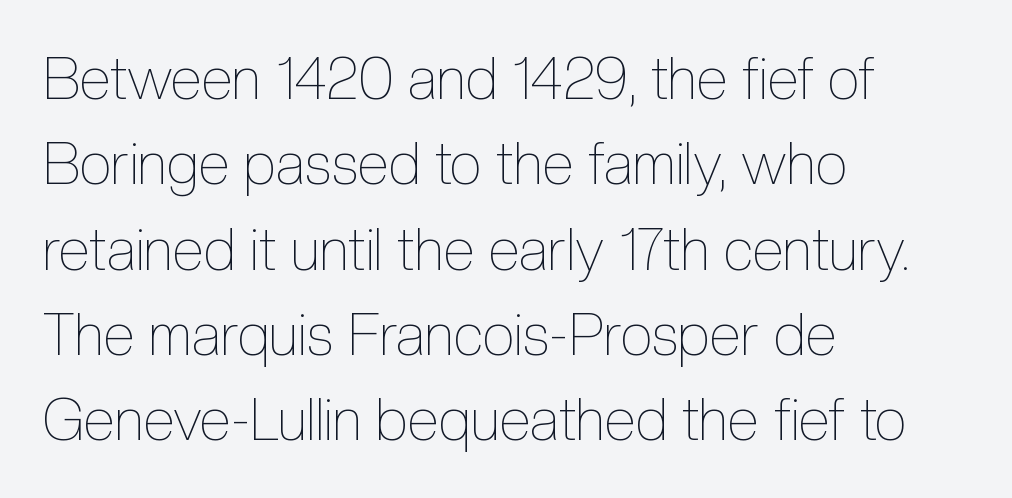
The image shows 58 px thin, condensed type, upright; set left-aligned, normal line spacing (1.47x), normal letter spacing, not underlined; a medium x-height.
